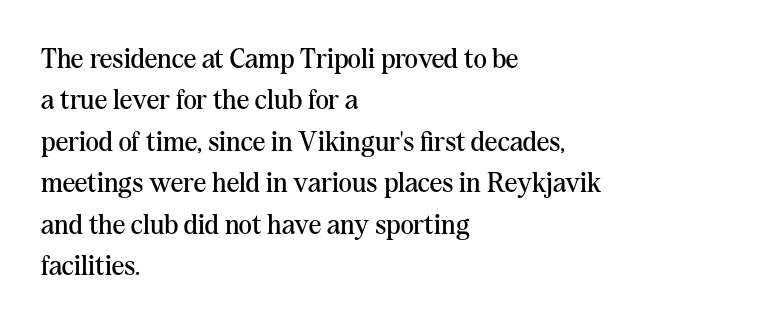
Q: Is the text bold? A: No.
Q: Is the text italic (slanted)? A: No, it is upright.
Q: Is the typeface a serif or a sans-serif typeface? A: Serif.
Q: Is the text underlined? A: No.
Q: How is the paragraph aligned? A: Left-aligned.
Q: Is the spacing between letters normal or unusually wide? A: Normal.
Q: Is the spacing between lines tight, normal or loose? A: Normal.
Q: Width (condensed, normal, or wide)? A: Normal.
Q: Stroke contrast? A: Medium.
Q: x-height? A: Medium.
Q: Monospaced? A: No.
